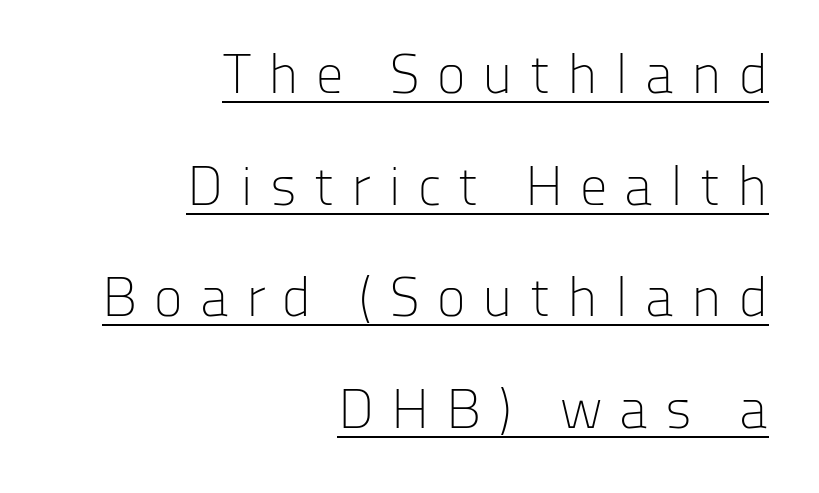
{"serif": "no", "italic": "no", "bold": "no", "weight": "light", "width": "normal", "stroke_contrast": "low", "x_height": "medium", "monospaced": "no", "underline": "yes", "align": "right", "line_spacing": "loose", "line_spacing_ratio": 2.03, "letter_spacing": "wide", "letter_spacing_em": 0.31, "glyph_px": 55}
